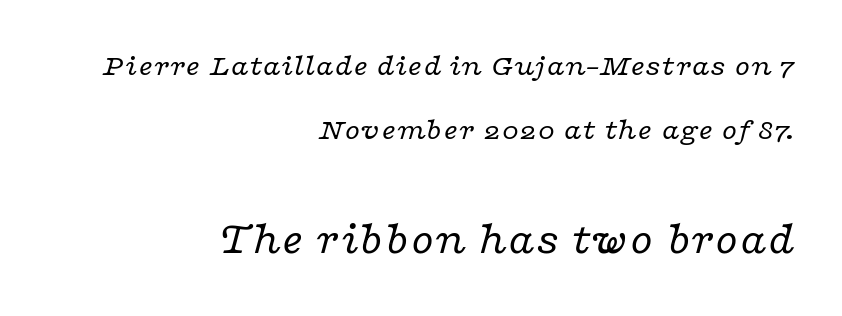
{"serif": "yes", "italic": "yes", "lean": "right", "slant_degrees": 16, "bold": "no", "weight": "regular", "width": "wide", "stroke_contrast": "low", "x_height": "medium", "monospaced": "no", "underline": "no", "align": "right", "line_spacing": "loose", "line_spacing_ratio": 2.07, "letter_spacing": "normal", "letter_spacing_em": 0.0, "larger_block": "second", "size_ratio": 1.48, "glyph_px": 46}
